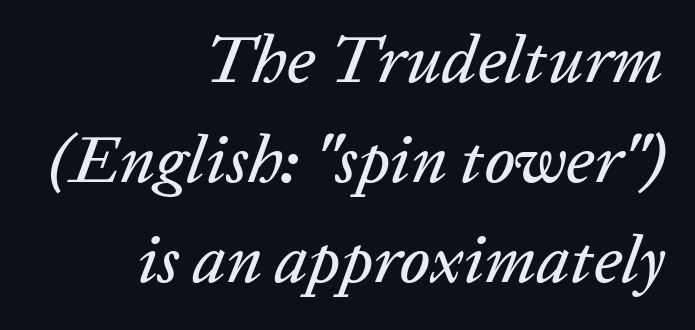
Which margin do the lines hug? The right one — the left edge is uneven. The lettering tilts uniformly, giving the passage an italic look. What's the leading like? Ordinary, nothing unusual. The specimen omits any rule beneath the text block's lines. The tracking reads as untouched default to a designer's eye. Note the varied advance widths — an 'i' is clearly narrower than an 'm'.
